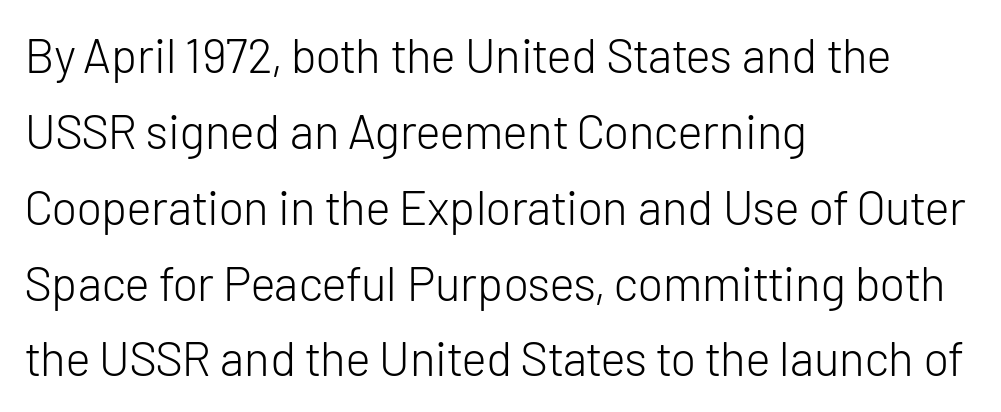
The image shows 48 px light sans-serif type, upright; set left-aligned, normal line spacing (1.58x), normal letter spacing, not underlined; low stroke contrast and a medium x-height.
